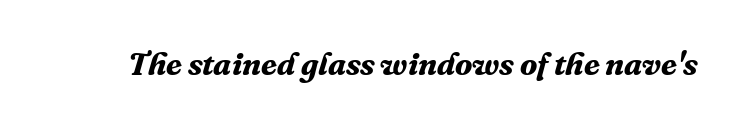
Q: Is the text bold? A: Yes.
Q: Is the text italic (slanted)? A: Yes, it leans right by about 16 degrees.
Q: Is the typeface a serif or a sans-serif typeface? A: Serif.
Q: Is the text underlined? A: No.
Q: Is the spacing between letters normal or unusually wide? A: Normal.
Q: Width (condensed, normal, or wide)? A: Normal.
Q: Stroke contrast? A: Medium.
Q: x-height? A: Medium.
Q: Monospaced? A: No.
